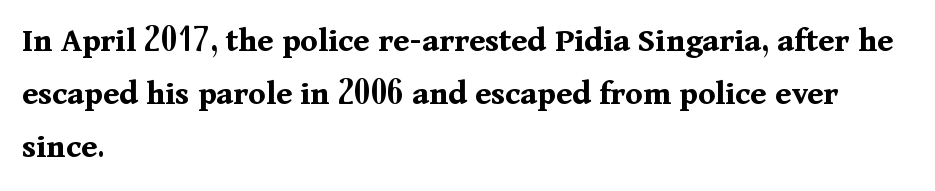
Check under the words: just untouched page. Small tapered or slab feet sit at the stroke ends, so this counts as serif. How would I describe the line gaps? Plain and ordinary. If you drew a line through each stem, it would be perfectly vertical. In terms of weight, the rendering is a true, heavy bold.
